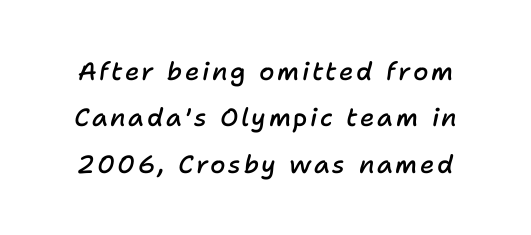
{"italic": "yes", "lean": "right", "slant_degrees": 11, "bold": "semi", "underline": "no", "line_spacing_ratio": 1.86, "glyph_px": 25}
